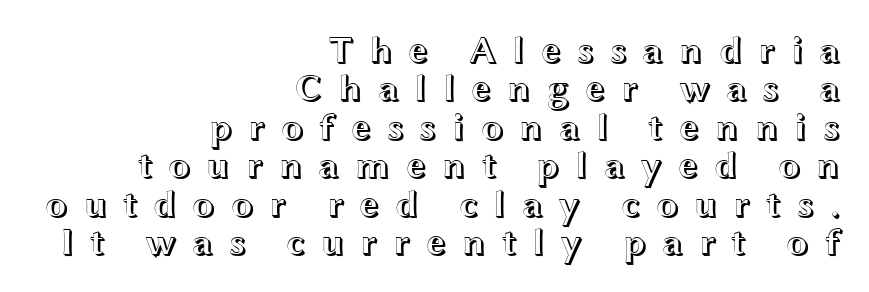
The image shows 38 px wide type, upright; set right-aligned, tight line spacing (1.01x), unusually wide letter spacing (+0.39 em), not underlined; a medium x-height.
